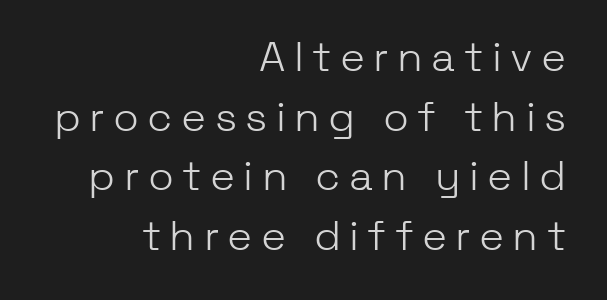
{"serif": "no", "italic": "no", "bold": "no", "weight": "light", "width": "normal", "stroke_contrast": "low", "x_height": "medium", "monospaced": "no", "underline": "no", "align": "right", "line_spacing": "normal", "line_spacing_ratio": 1.42, "letter_spacing": "wide", "letter_spacing_em": 0.2, "glyph_px": 42}
